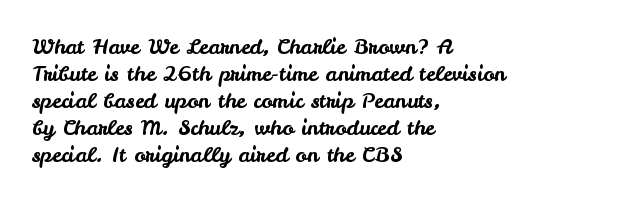
The image shows 21 px text type; set left-aligned, normal line spacing (1.29x), normal letter spacing, not underlined.
